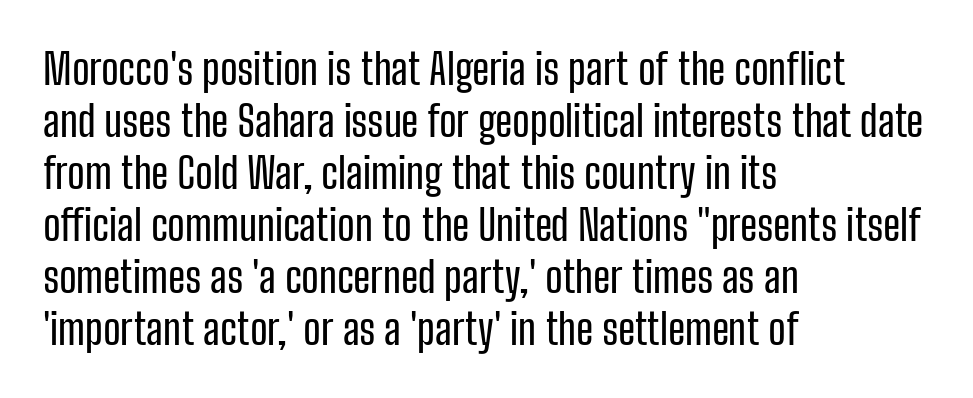
Q: Is the text italic (slanted)? A: No, it is upright.
Q: Is the typeface a serif or a sans-serif typeface? A: Sans-serif.
Q: Is the text underlined? A: No.
Q: How is the paragraph aligned? A: Left-aligned.
Q: Is the spacing between letters normal or unusually wide? A: Normal.
Q: Width (condensed, normal, or wide)? A: Condensed.
Q: Stroke contrast? A: Low.
Q: x-height? A: Medium.
Q: Monospaced? A: No.
